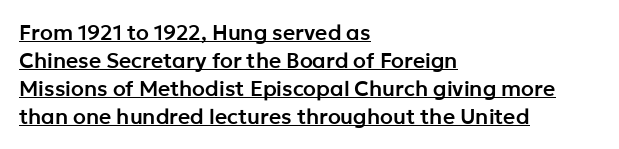
The image shows 21 px text type, upright; set left-aligned, normal line spacing (1.33x), normal letter spacing, underlined.
